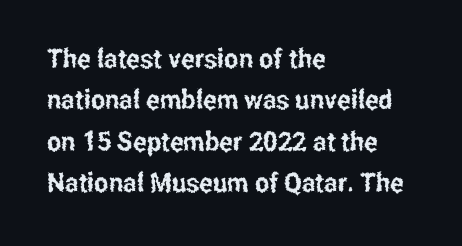
Successive baselines arrive at the customary interval. Short and long lines alike share a common starting point at left. Italic: no, the glyphs are upright roman. Short note: letters normally spaced. Quick note: underline off.
